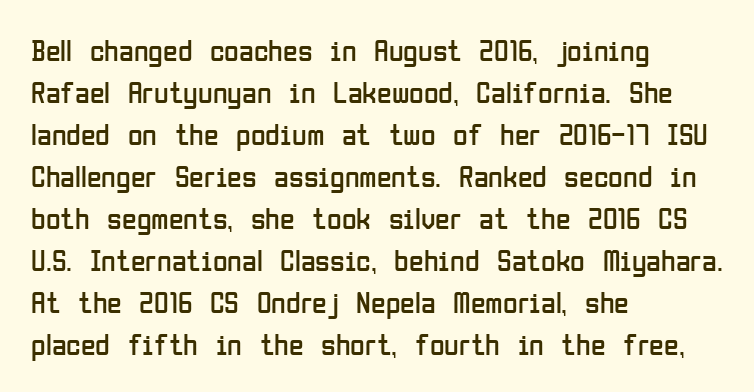
There is no visible air inserted between adjacent glyphs. Vertical spacing — default. Unlike a traditional serif, this face leaves its strokes unadorned. On a weight scale, this lands at 450 or below. In terms of posture, this sample is upright.
